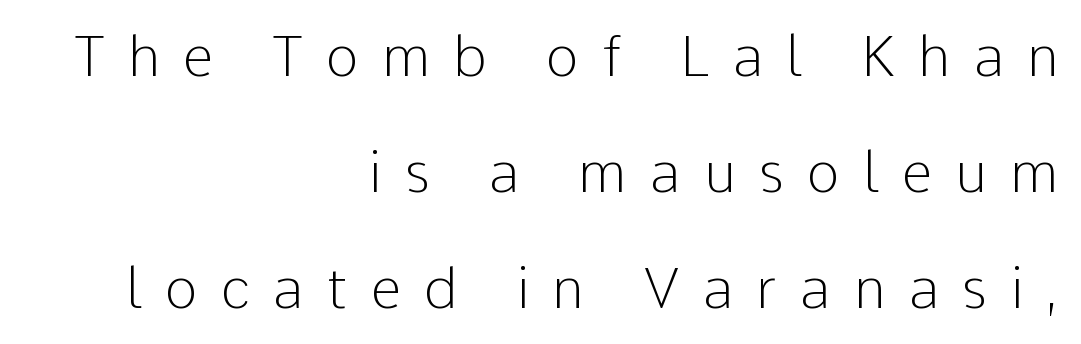
Is the block centered? No — it sits flush against the right margin. Is this a fixed-width face? No — the glyphs have proportional, varying widths. The line texture is sparse and dotted thanks to wide tracking. You could fit nearly another row in the gap between these rows.
